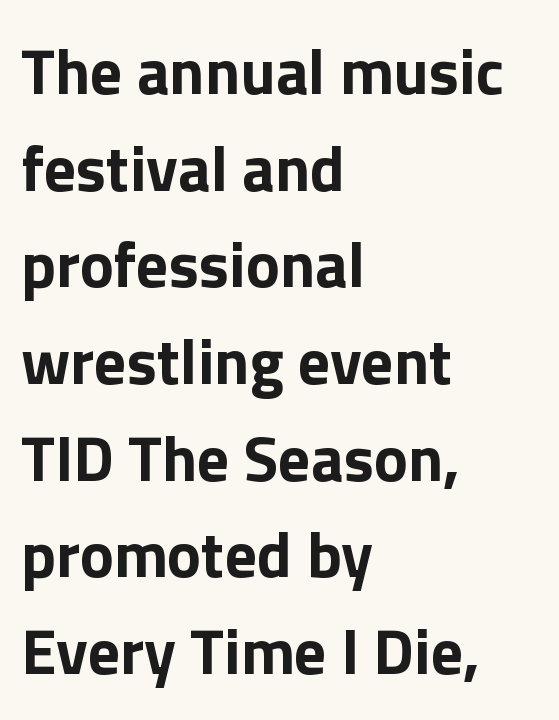
The image shows 64 px bold sans-serif type, upright; set left-aligned, normal line spacing (1.51x), normal letter spacing, not underlined; low stroke contrast and a medium x-height.
